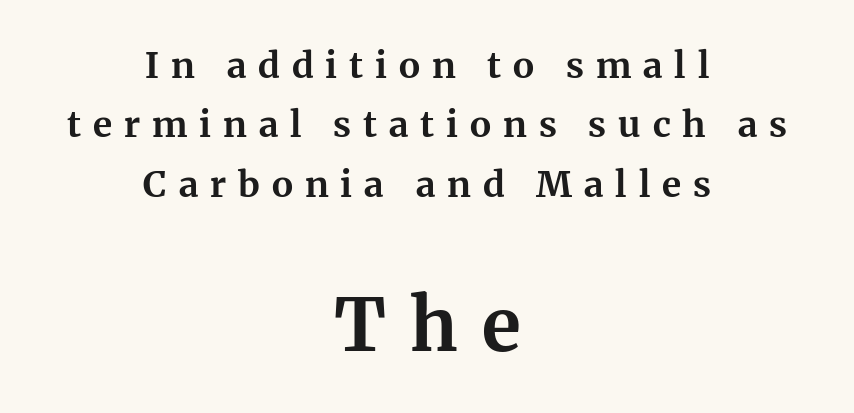
Q: Is the text bold? A: Yes.
Q: Is the text italic (slanted)? A: No, it is upright.
Q: Is the typeface a serif or a sans-serif typeface? A: Serif.
Q: Is the text underlined? A: No.
Q: How is the paragraph aligned? A: Centered.
Q: Is the spacing between letters normal or unusually wide? A: Unusually wide.
Q: Is the spacing between lines tight, normal or loose? A: Normal.
Q: Which block of text is set in a larger size, the first (top) or the second (bottom)? A: The second (bottom) one.
Q: Width (condensed, normal, or wide)? A: Normal.
Q: Stroke contrast? A: Medium.
Q: x-height? A: Medium.
Q: Monospaced? A: No.
